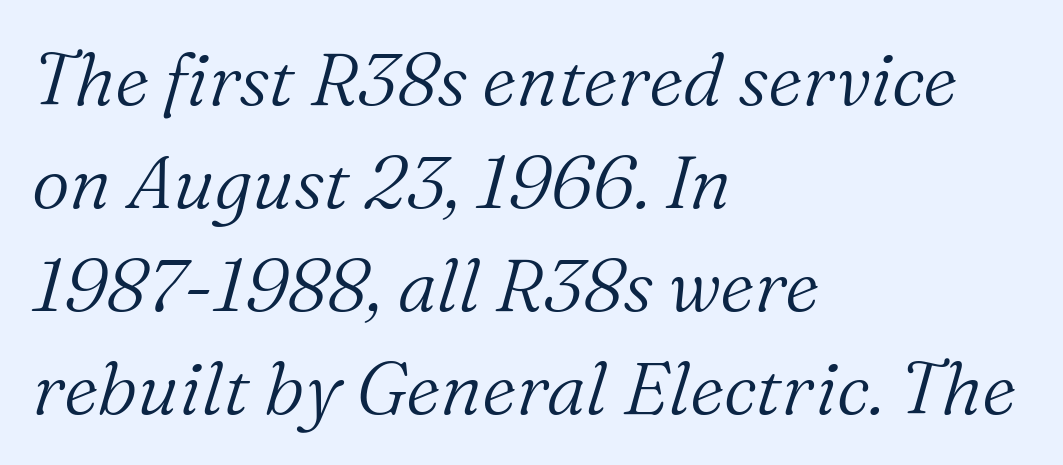
{"serif": "yes", "italic": "yes", "lean": "right", "slant_degrees": 16, "bold": "no", "weight": "light", "width": "normal", "stroke_contrast": "medium", "x_height": "medium", "monospaced": "no", "underline": "no", "align": "left", "line_spacing": "normal", "line_spacing_ratio": 1.39, "letter_spacing": "normal", "letter_spacing_em": 0.0, "glyph_px": 74}
